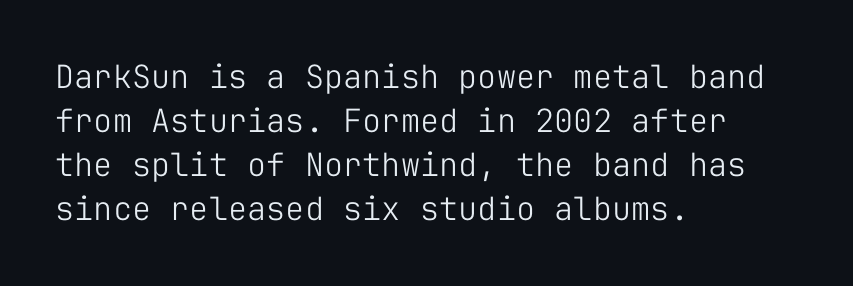
The image shows 32 px light sans-serif type, upright, monospaced; set left-aligned, normal line spacing (1.38x), normal letter spacing, not underlined; low stroke contrast and a medium x-height.
